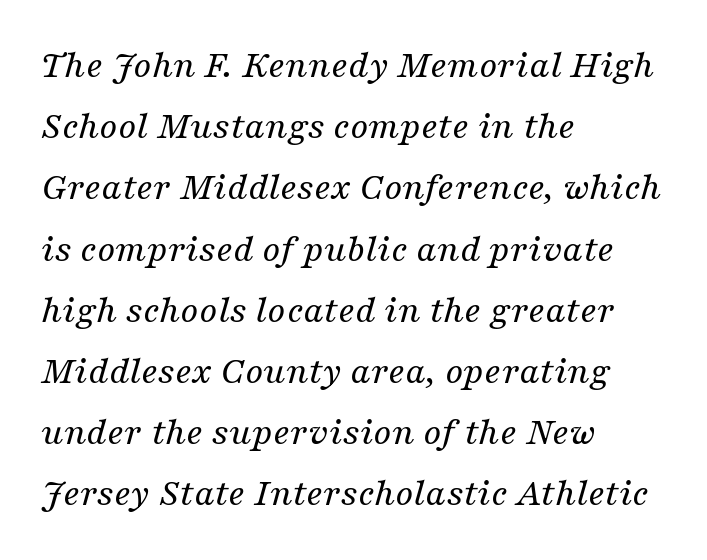
The image shows 40 px regular-weight serif type, italic (leaning right); set left-aligned, normal line spacing (1.53x), normal letter spacing, not underlined; medium stroke contrast and a medium x-height.
